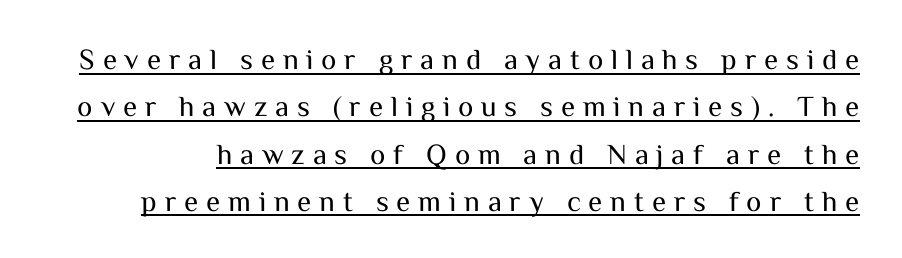
The passage shown is typed in a proportional face where columns would drift. Quick note: underline on. One glance says typical: line gaps are just what's usual. A typesetter would mark this as roman, not italic.
